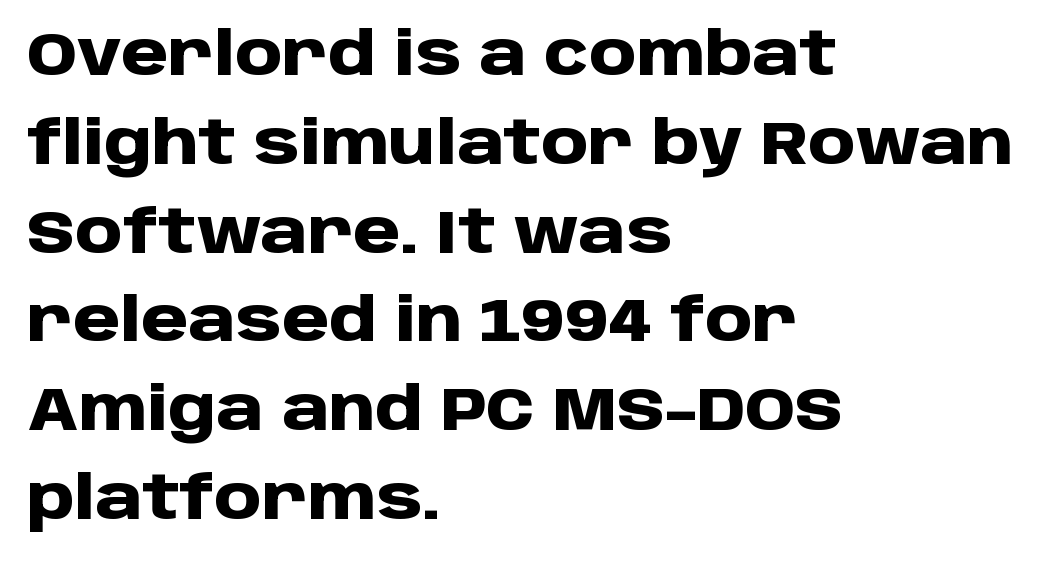
Serifs: no, the terminals of the letterforms are clean. Short and long lines alike share a common starting point at left. Compared with typical paragraphs, the rows here are spaced about the same. Emphasis by weight is at full strength: bold. Plain, unruled lines of type. The passage shown is typed in a proportional face where columns would drift.
